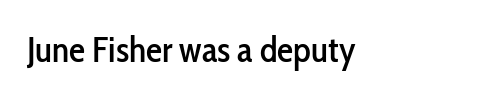
Q: Is the text italic (slanted)? A: No, it is upright.
Q: Is the typeface a serif or a sans-serif typeface? A: Sans-serif.
Q: Is the text underlined? A: No.
Q: Is the spacing between letters normal or unusually wide? A: Normal.
Q: Width (condensed, normal, or wide)? A: Condensed.
Q: Stroke contrast? A: Low.
Q: x-height? A: Medium.
Q: Monospaced? A: No.
